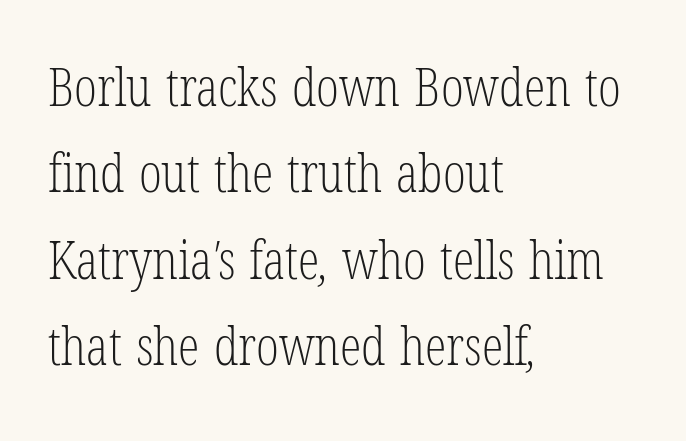
The image shows 54 px light, condensed serif type; set left-aligned, normal line spacing (1.6x), normal letter spacing, not underlined; low stroke contrast and a medium x-height.
